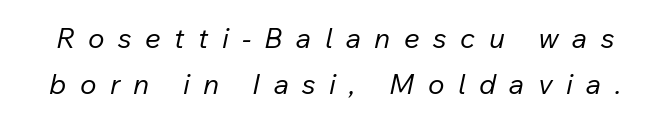
This sample uses expanded letter spacing, leaving extra air between glyphs. Compared with typical paragraphs, the rows here are spaced about the same. Spacing verdict: proportional, widths tailored to each character. Vertical stems look standard width or narrower in stroke. The baseline area is clear.
